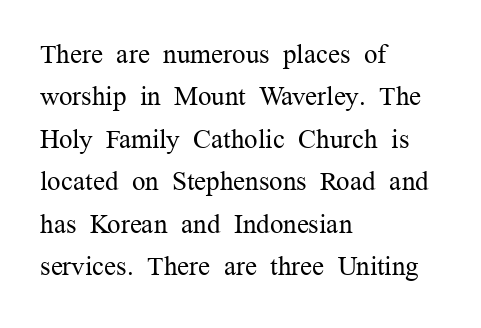
Q: Is the text bold? A: No.
Q: Is the text italic (slanted)? A: No, it is upright.
Q: Is the text underlined? A: No.
Q: How is the paragraph aligned? A: Left-aligned.
Q: Is the spacing between letters normal or unusually wide? A: Normal.
Q: Is the spacing between lines tight, normal or loose? A: Normal.
